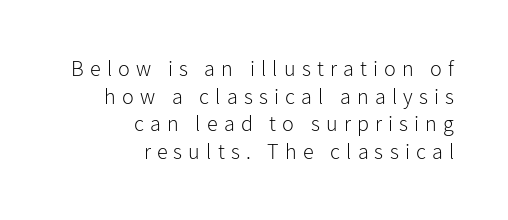
Q: Is the text bold? A: No.
Q: Is the text italic (slanted)? A: No, it is upright.
Q: Is the text underlined? A: No.
Q: How is the paragraph aligned? A: Right-aligned.
Q: Is the spacing between letters normal or unusually wide? A: Unusually wide.
Q: Is the spacing between lines tight, normal or loose? A: Normal.
